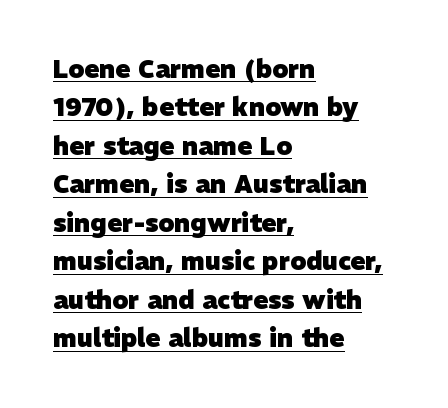
{"bold": "yes", "underline": "yes", "align": "left", "line_spacing": "normal", "line_spacing_ratio": 1.54, "letter_spacing": "normal", "letter_spacing_em": 0.0, "glyph_px": 25}
